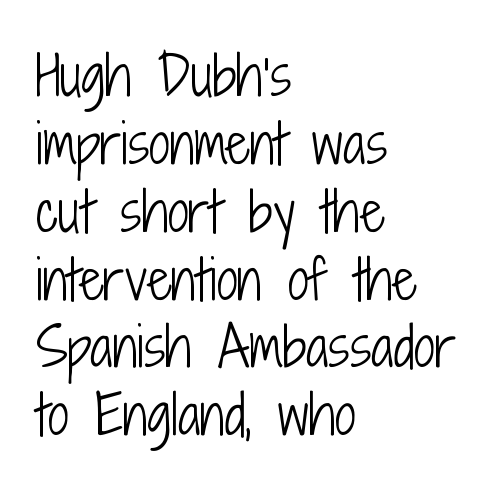
{"serif": "no", "italic": "no", "bold": "no", "weight": "light", "width": "condensed", "stroke_contrast": "low", "x_height": "medium", "monospaced": "no", "underline": "no", "align": "left", "line_spacing": "normal", "line_spacing_ratio": 1.28, "letter_spacing": "normal", "letter_spacing_em": 0.0, "glyph_px": 53}
